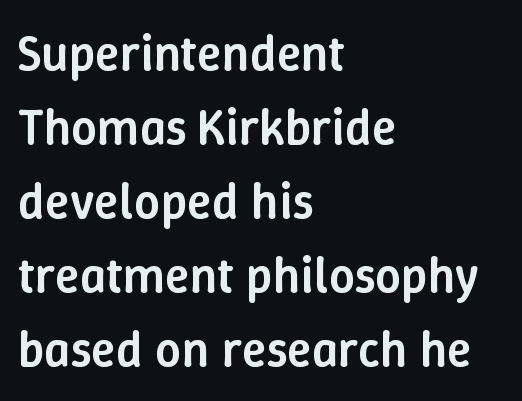
Is the type bold? Partly — it's a semibold, heavier than regular but not fully bold. Is the block centered? No — it sits flush against the left margin. Rows of type keep a routine distance in the vertical direction. The axis of the letterforms is exactly vertical. The area under the type is left untouched. Proportional: the letters do not fall into vertical columns.
